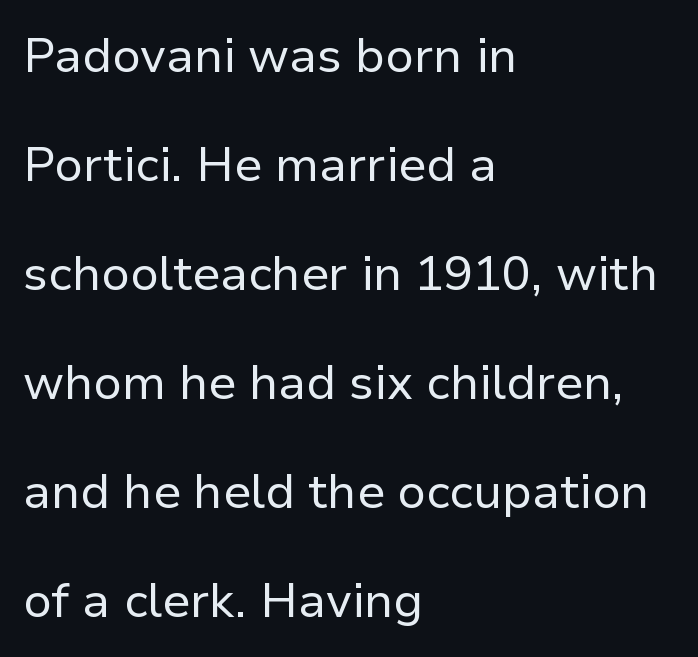
Q: Is the text bold? A: No.
Q: Is the text italic (slanted)? A: No, it is upright.
Q: Is the typeface a serif or a sans-serif typeface? A: Sans-serif.
Q: Is the text underlined? A: No.
Q: How is the paragraph aligned? A: Left-aligned.
Q: Is the spacing between letters normal or unusually wide? A: Normal.
Q: Is the spacing between lines tight, normal or loose? A: Loose.
Q: Width (condensed, normal, or wide)? A: Normal.
Q: Stroke contrast? A: Low.
Q: x-height? A: Medium.
Q: Monospaced? A: No.
